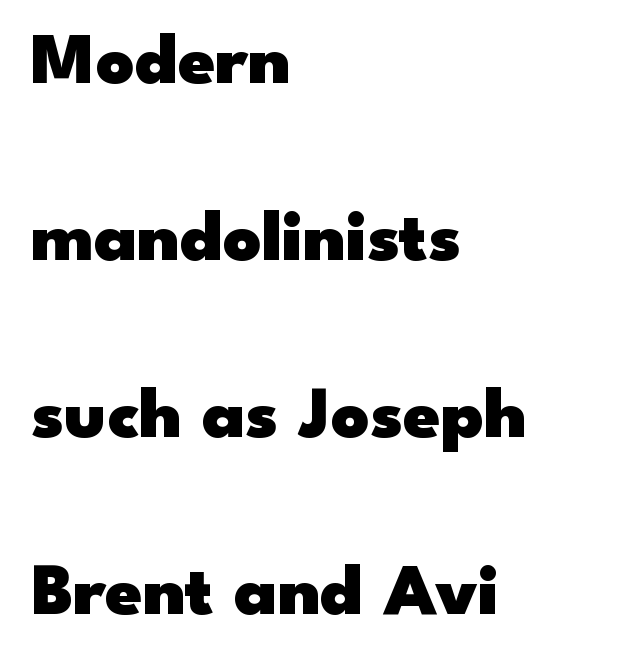
The image shows 74 px heavy, wide sans-serif type, upright; set left-aligned, loose line spacing (2.39x), normal letter spacing, not underlined; low stroke contrast and a small x-height.
